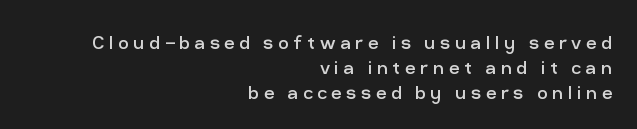
The rendering uses a small line-height, squeezing the rows. Stem width sits at or under what a default text font uses. Each word looks stretched out because of the extra space between its letters. Every character sits straight up, as roman type does. The glyphs are unaccompanied by any horizontal stroke below them.
